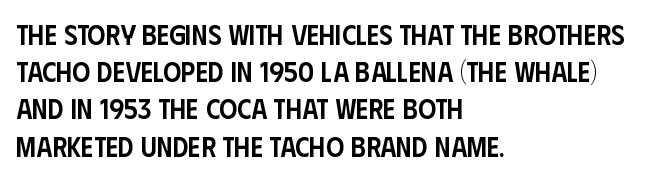
The image shows 28 px semibold, condensed sans-serif type, upright; set left-aligned, normal line spacing (1.33x), normal letter spacing, not underlined; low stroke contrast and a large x-height.
